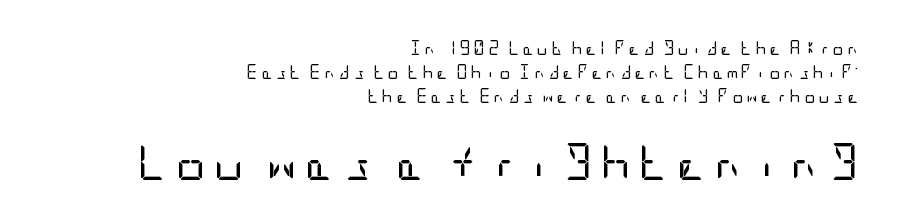
Q: Is the text bold? A: No.
Q: Is the text italic (slanted)? A: No, it is upright.
Q: Is the typeface a serif or a sans-serif typeface? A: Sans-serif.
Q: Is the text underlined? A: No.
Q: How is the paragraph aligned? A: Right-aligned.
Q: Is the spacing between letters normal or unusually wide? A: Unusually wide.
Q: Which block of text is set in a larger size, the first (top) or the second (bottom)? A: The second (bottom) one.
Q: Width (condensed, normal, or wide)? A: Condensed.
Q: Stroke contrast? A: Low.
Q: x-height? A: Large.
